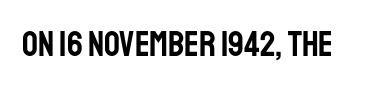
{"serif": "no", "italic": "no", "width": "condensed", "stroke_contrast": "low", "x_height": "large", "monospaced": "no", "underline": "no", "letter_spacing": "normal", "letter_spacing_em": 0.0, "glyph_px": 35}
